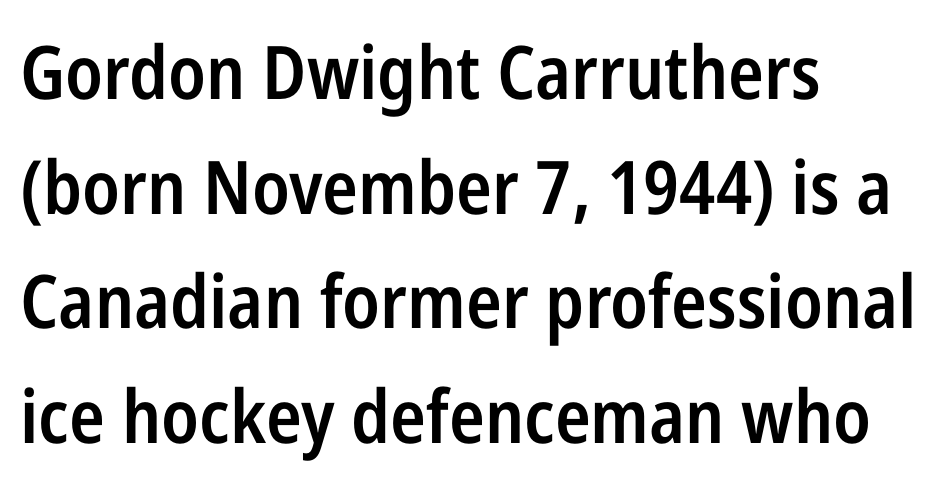
Q: Is the text bold? A: Semi-bold.
Q: Is the text italic (slanted)? A: No, it is upright.
Q: Is the typeface a serif or a sans-serif typeface? A: Sans-serif.
Q: Is the text underlined? A: No.
Q: How is the paragraph aligned? A: Left-aligned.
Q: Is the spacing between letters normal or unusually wide? A: Normal.
Q: Is the spacing between lines tight, normal or loose? A: Normal.
Q: Width (condensed, normal, or wide)? A: Condensed.
Q: Stroke contrast? A: Low.
Q: x-height? A: Medium.
Q: Monospaced? A: No.
